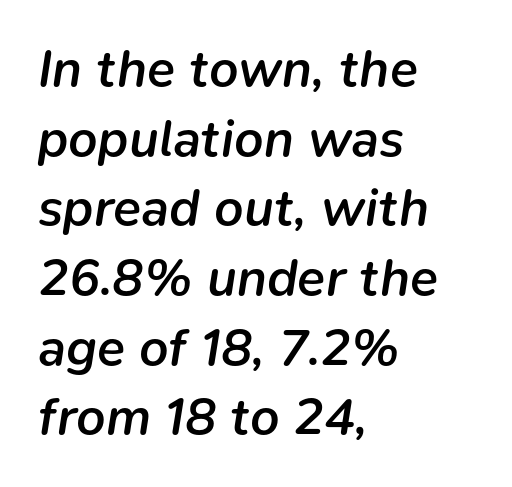
{"italic": "yes", "lean": "right", "slant_degrees": 9, "bold": "semi", "weight": "semibold", "width": "normal", "stroke_contrast": "low", "x_height": "medium", "monospaced": "no", "underline": "no", "align": "left", "line_spacing": "normal", "line_spacing_ratio": 1.34, "letter_spacing": "normal", "letter_spacing_em": 0.0, "glyph_px": 52}
